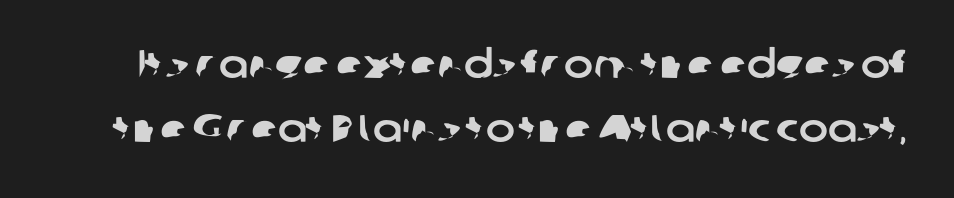
{"serif": "no", "width": "normal", "stroke_contrast": "low", "x_height": "medium", "monospaced": "no", "underline": "no", "line_spacing": "normal", "line_spacing_ratio": 1.64, "letter_spacing": "normal", "letter_spacing_em": 0.0, "glyph_px": 39}
